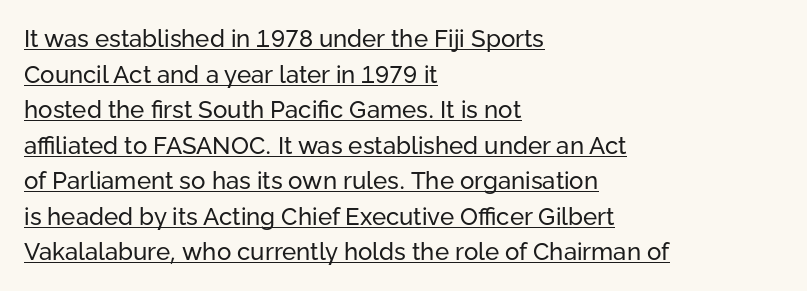
The image shows 24 px text type, upright; set left-aligned, normal line spacing (1.48x), normal letter spacing, underlined.
